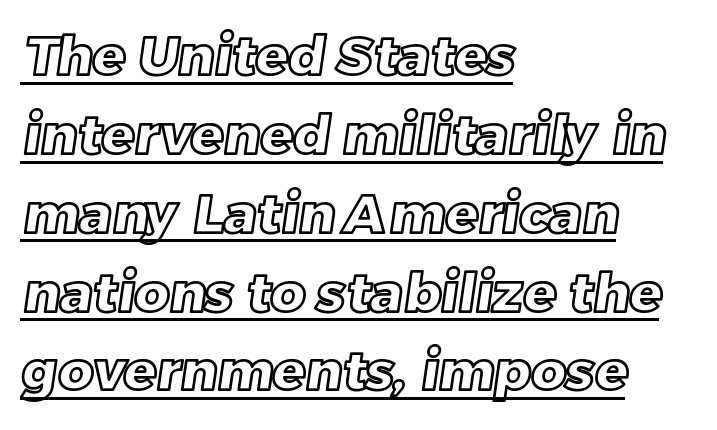
The rag falls on the right side of this text block. Notice how descenders clear the ascenders below comfortably — that's standard leading. Standard letterfit; no display-style spreading of the glyphs. Looks like someone drew a line under every word here. Note the varied advance widths — an 'i' is clearly narrower than an 'm'.
